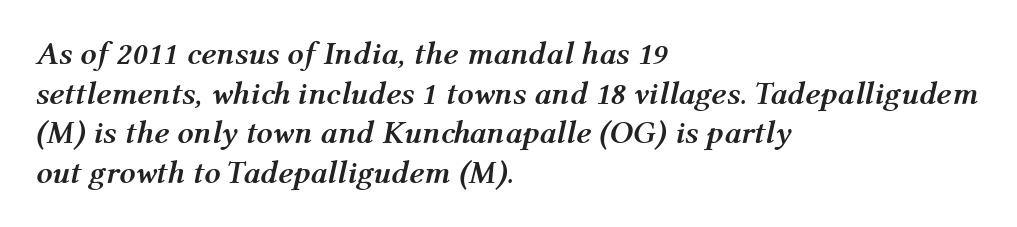
Q: Is the text bold? A: Yes.
Q: Is the text italic (slanted)? A: Yes, it leans right by about 12 degrees.
Q: Is the text underlined? A: No.
Q: How is the paragraph aligned? A: Left-aligned.
Q: Is the spacing between letters normal or unusually wide? A: Normal.
Q: Width (condensed, normal, or wide)? A: Normal.
Q: Stroke contrast? A: Medium.
Q: x-height? A: Medium.
Q: Monospaced? A: No.
